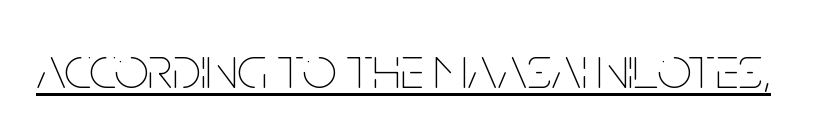
The face used here is rendered with its standard letterfit. Here the designer chose a conventional face with non-uniform glyph widths. Quick note: underline on. Think standard paragraph weight, or any step lighter than that. No italicization has been applied; the sample stays upright.
